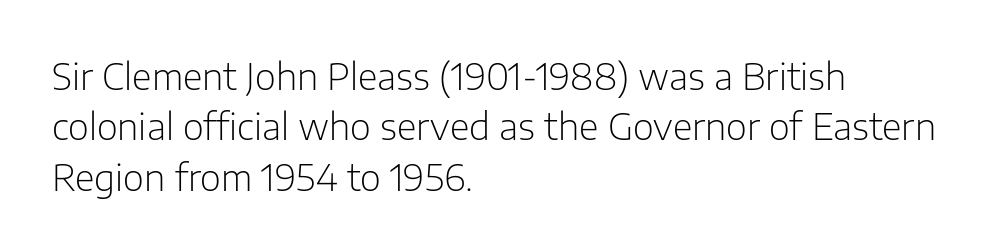
How would I describe the line gaps? Plain and ordinary. Every character sits straight up, as roman type does. The letters look calm and open, with moderate or lighter stems. Nobody touched the tracking dial on this one. Note the varied advance widths — an 'i' is clearly narrower than an 'm'. If you drew a ruler down the left edge, every line would touch it.
